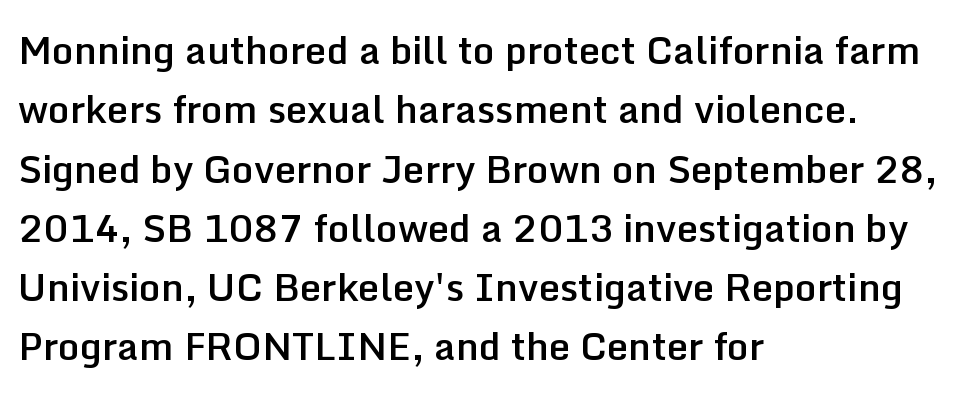
Caption: semibold face, moderately heavy strokes. Visually the block forms a straight wall on the left and a jagged coastline on the right. Notice how the stems are strictly vertical — no italics here. Look at the tracking — it's just the regular setting, nothing added. Think of a printed novel: that variable character pitch is what you see here.
